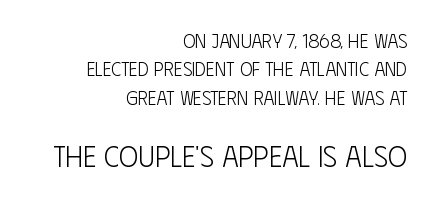
Q: Is the text bold? A: No.
Q: Is the text italic (slanted)? A: No, it is upright.
Q: Is the typeface a serif or a sans-serif typeface? A: Sans-serif.
Q: Is the text underlined? A: No.
Q: How is the paragraph aligned? A: Right-aligned.
Q: Is the spacing between letters normal or unusually wide? A: Normal.
Q: Is the spacing between lines tight, normal or loose? A: Normal.
Q: Which block of text is set in a larger size, the first (top) or the second (bottom)? A: The second (bottom) one.
Q: Width (condensed, normal, or wide)? A: Condensed.
Q: Stroke contrast? A: Low.
Q: x-height? A: Large.
Q: Monospaced? A: No.
